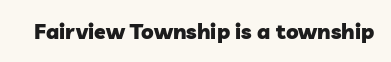
The image shows 21 px bold type; set normal letter spacing, not underlined.
